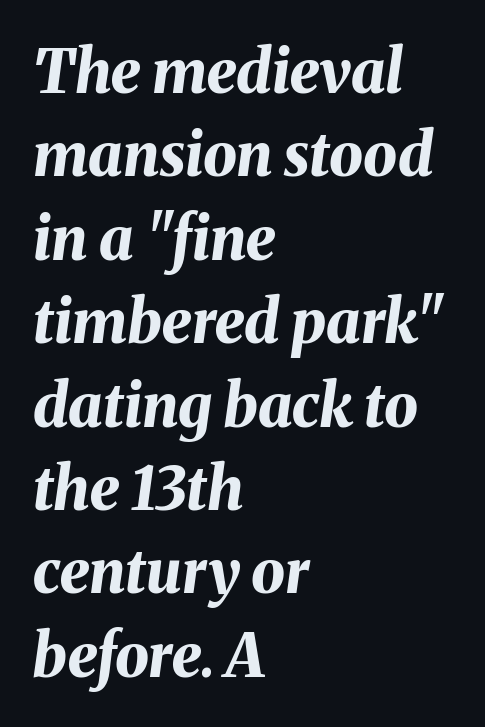
{"italic": "yes", "lean": "right", "slant_degrees": 8, "bold": "yes", "weight": "bold", "width": "normal", "stroke_contrast": "medium", "x_height": "medium", "monospaced": "no", "underline": "no", "align": "left", "line_spacing": "normal", "line_spacing_ratio": 1.39, "letter_spacing": "normal", "letter_spacing_em": 0.0, "glyph_px": 60}
